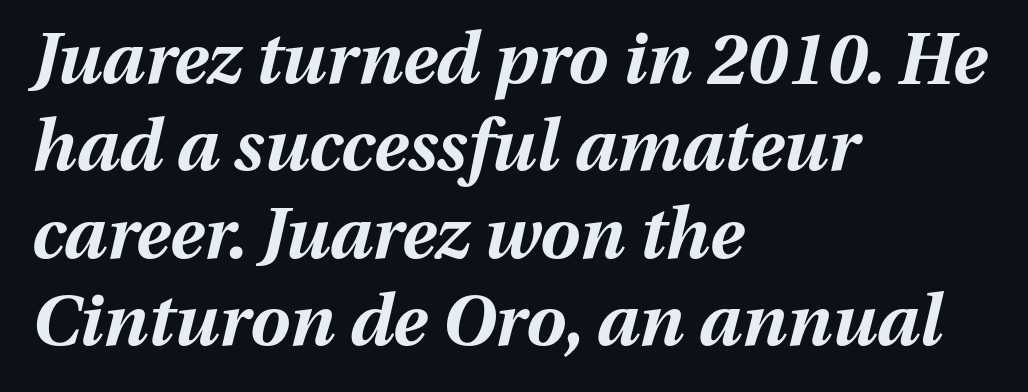
Q: Is the text bold? A: Yes.
Q: Is the text italic (slanted)? A: Yes, it leans right by about 13 degrees.
Q: Is the text underlined? A: No.
Q: How is the paragraph aligned? A: Left-aligned.
Q: Is the spacing between letters normal or unusually wide? A: Normal.
Q: Width (condensed, normal, or wide)? A: Normal.
Q: Stroke contrast? A: Medium.
Q: x-height? A: Medium.
Q: Monospaced? A: No.
